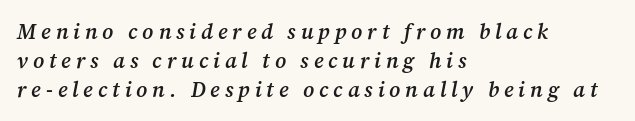
It's the slanting kind of type. Teacher's note: observe the even left margin — that is flush-left alignment. Stems and bowls a touch heavier than normal — semibold. Words float on clear page, feet unadorned.
